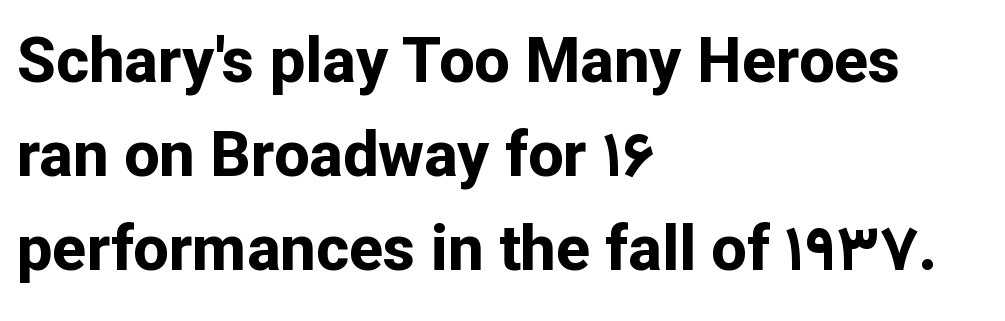
These lines are rendered in a variable-pitch font. Reading down the column, the eye jumps a familiar distance to each next line. The strokes are fattened all the way to bold. Does the lettering tilt? It doesn't — this is upright.
